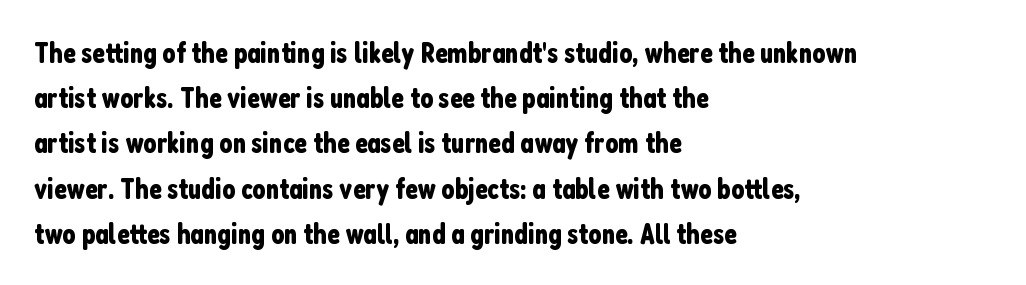
The image shows 29 px condensed sans-serif type, upright; set left-aligned, normal line spacing (1.56x), normal letter spacing, not underlined; low stroke contrast and a medium x-height.
